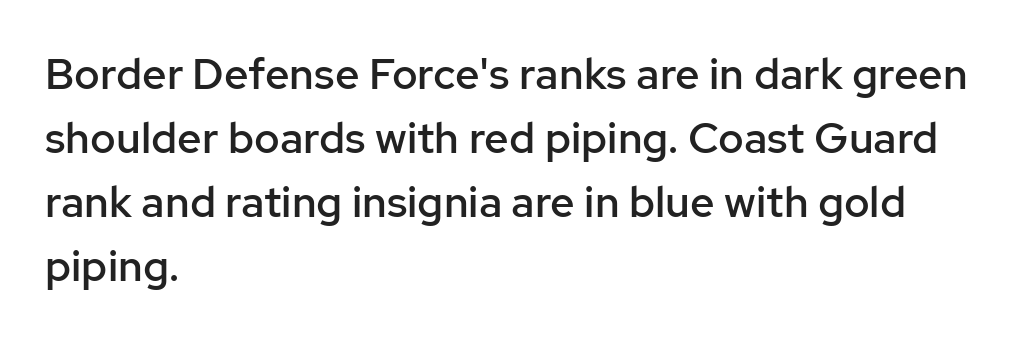
{"serif": "no", "italic": "no", "bold": "semi", "weight": "semibold", "width": "normal", "stroke_contrast": "low", "x_height": "medium", "monospaced": "no", "underline": "no", "align": "left", "line_spacing": "normal", "line_spacing_ratio": 1.49, "letter_spacing": "normal", "letter_spacing_em": 0.0, "glyph_px": 43}
